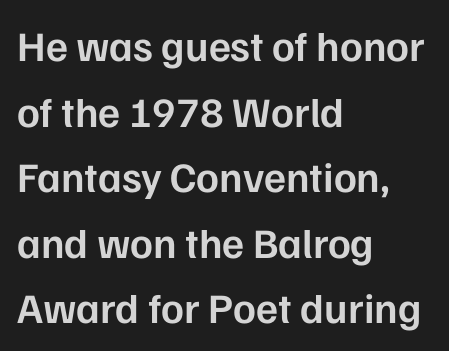
The image shows 42 px semibold sans-serif type, upright; set left-aligned, normal line spacing (1.56x), normal letter spacing, not underlined; low stroke contrast and a medium x-height.
